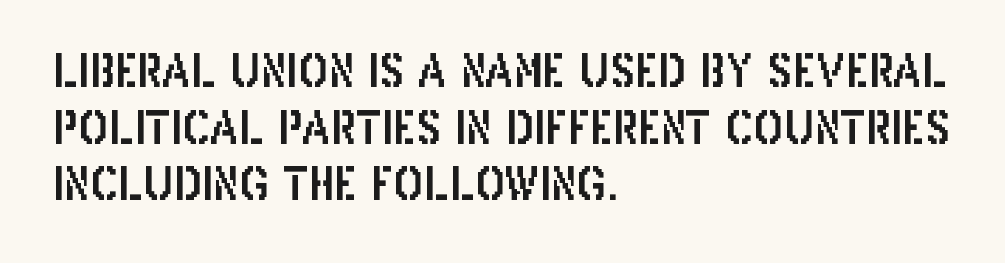
The image shows 45 px condensed sans-serif type, upright; set left-aligned, normal line spacing (1.26x), normal letter spacing, not underlined; low stroke contrast and a large x-height.
